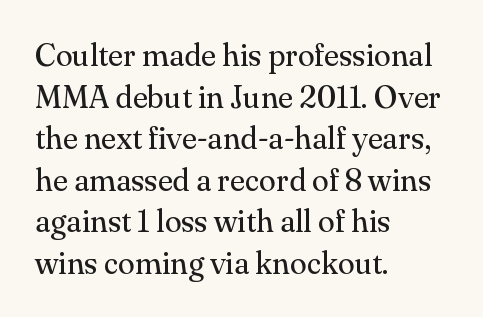
Q: Is the text bold? A: No.
Q: Is the text italic (slanted)? A: No, it is upright.
Q: Is the typeface a serif or a sans-serif typeface? A: Serif.
Q: Is the text underlined? A: No.
Q: How is the paragraph aligned? A: Left-aligned.
Q: Is the spacing between letters normal or unusually wide? A: Normal.
Q: Is the spacing between lines tight, normal or loose? A: Normal.
Q: Width (condensed, normal, or wide)? A: Normal.
Q: Stroke contrast? A: Medium.
Q: x-height? A: Small.
Q: Monospaced? A: No.
